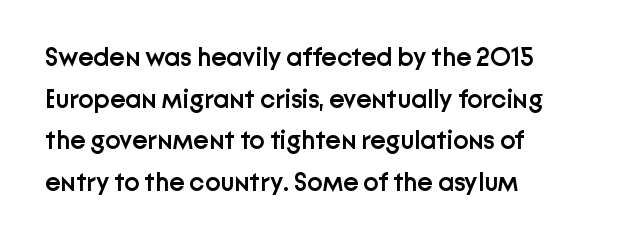
The image shows 26 px text type, upright; set left-aligned, normal line spacing (1.6x), normal letter spacing, not underlined.
